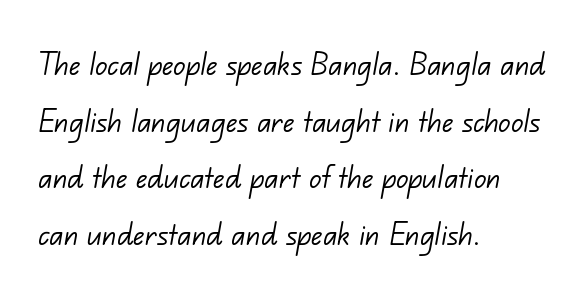
The image shows 37 px light sans-serif type; set left-aligned, normal line spacing (1.53x), normal letter spacing, not underlined; low stroke contrast and a small x-height.
